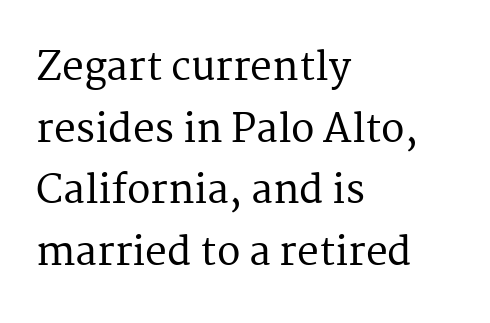
{"serif": "yes", "italic": "no", "width": "normal", "stroke_contrast": "medium", "x_height": "medium", "monospaced": "no", "underline": "no", "align": "left", "line_spacing": "normal", "line_spacing_ratio": 1.58, "letter_spacing": "normal", "letter_spacing_em": 0.0, "glyph_px": 39}
